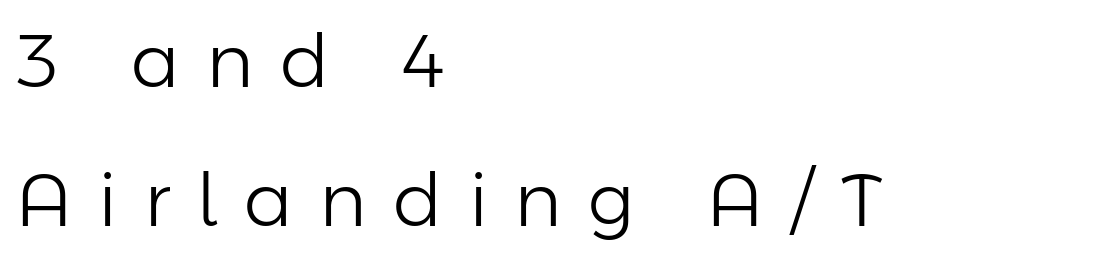
Q: Is the text bold? A: No.
Q: Is the text italic (slanted)? A: No, it is upright.
Q: Is the typeface a serif or a sans-serif typeface? A: Sans-serif.
Q: Is the text underlined? A: No.
Q: How is the paragraph aligned? A: Left-aligned.
Q: Is the spacing between letters normal or unusually wide? A: Unusually wide.
Q: Is the spacing between lines tight, normal or loose? A: Loose.
Q: Width (condensed, normal, or wide)? A: Normal.
Q: Stroke contrast? A: Low.
Q: x-height? A: Medium.
Q: Monospaced? A: No.
